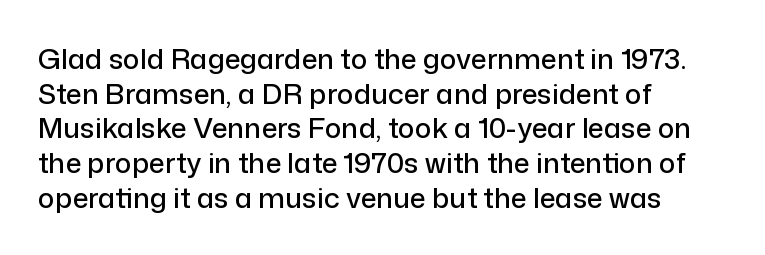
Words float on clear page, feet unadorned. A roman cut, with each character standing at attention. A typesetter would call this proportional, since set widths differ per character. The designer went with a sans here, leaving each stem footless. Horizontally, the lines are justified to the leading edge only.
